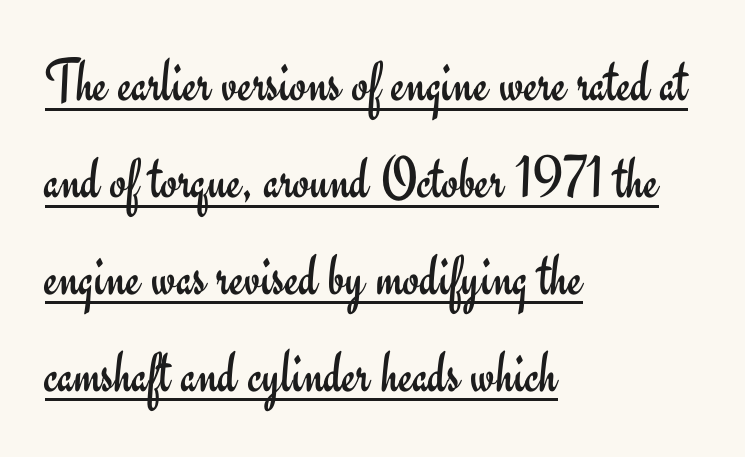
Weight: regular or lighter. The passage shown is typed in a proportional face where columns would drift. Look at the tracking — it's just the regular setting, nothing added. The rendering anchors every line to the left-hand side.
